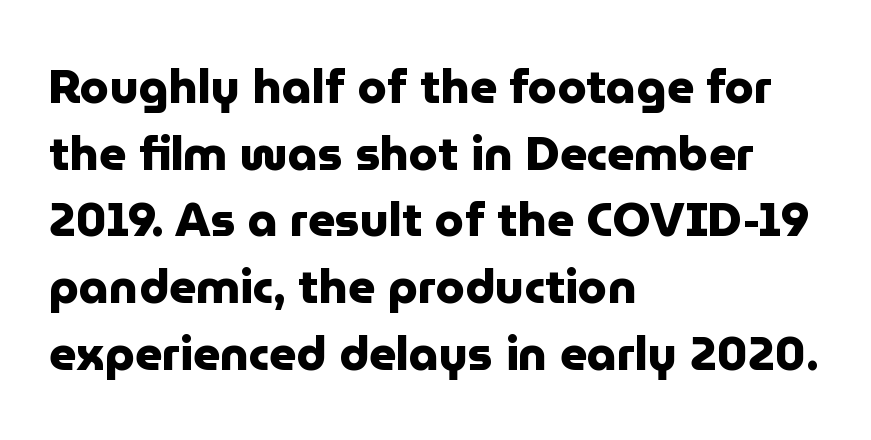
{"serif": "no", "italic": "no", "bold": "yes", "weight": "heavy", "width": "normal", "stroke_contrast": "low", "x_height": "medium", "monospaced": "no", "underline": "no", "align": "left", "line_spacing": "normal", "line_spacing_ratio": 1.42, "letter_spacing": "normal", "letter_spacing_em": 0.0, "glyph_px": 47}
